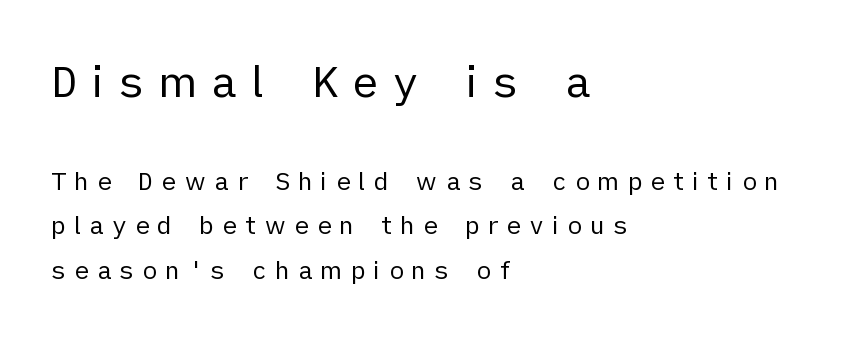
Look at the bottom of the vertical strokes: they stop flat, with no serifs. The strokes carry an ordinary text weight at most. Quick note: underline off. Think of a printed novel: that variable character pitch is what you see here. Casual observation: everything's shoved over to the left. Short note: letters widely spaced.
